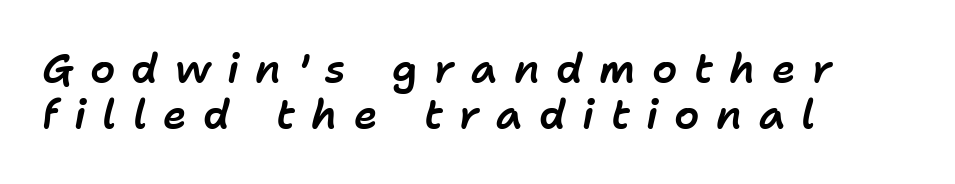
The image shows 40 px text type, italic (leaning right); set left-aligned, tight line spacing (1.15x), unusually wide letter spacing (+0.41 em), not underlined; low stroke contrast and a medium x-height.
